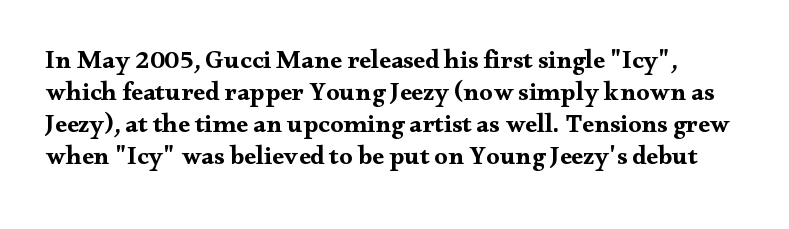
The image shows 26 px bold type, upright; set line spacing 1.23x, normal letter spacing, not underlined.
